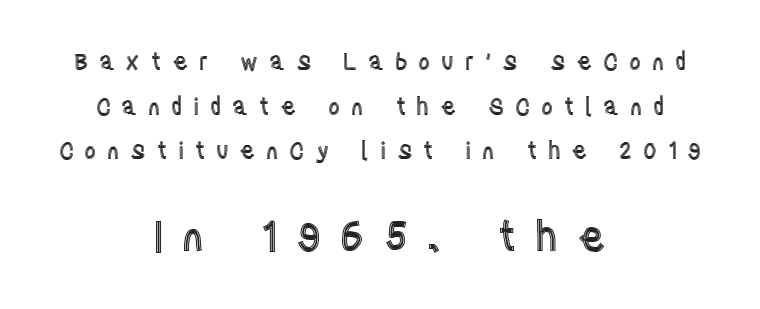
Q: Is the text italic (slanted)? A: No, it is upright.
Q: Is the text underlined? A: No.
Q: How is the paragraph aligned? A: Centered.
Q: Is the spacing between letters normal or unusually wide? A: Unusually wide.
Q: Is the spacing between lines tight, normal or loose? A: Loose.
Q: Which block of text is set in a larger size, the first (top) or the second (bottom)? A: The second (bottom) one.
Q: Width (condensed, normal, or wide)? A: Condensed.
Q: x-height? A: Large.
Q: Monospaced? A: No.
